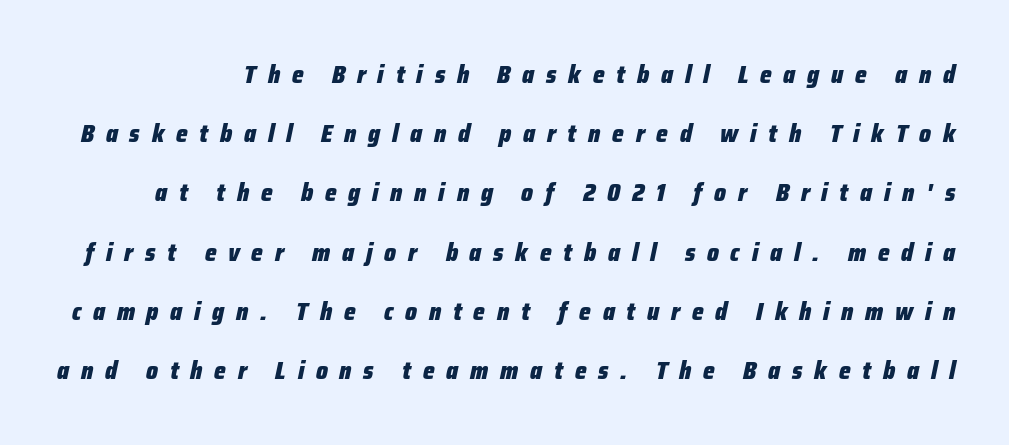
The image shows 25 px bold type, italic (leaning right); set loose line spacing (2.37x), unusually wide letter spacing (+0.47 em), not underlined.
